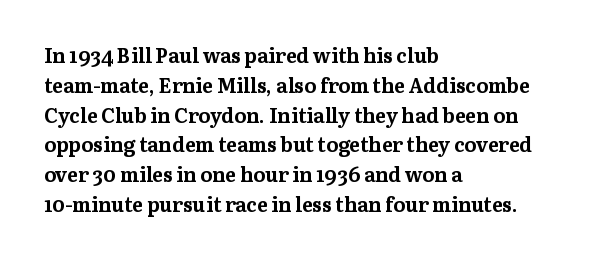
The image shows 20 px bold type, upright; set left-aligned, normal line spacing (1.49x), normal letter spacing, not underlined.
